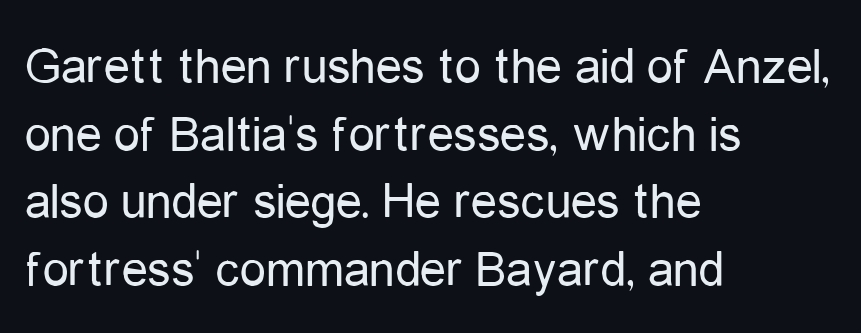
The image shows 52 px regular-weight, condensed sans-serif type, upright; set left-aligned, normal line spacing (1.3x), normal letter spacing, not underlined; low stroke contrast and a medium x-height.
